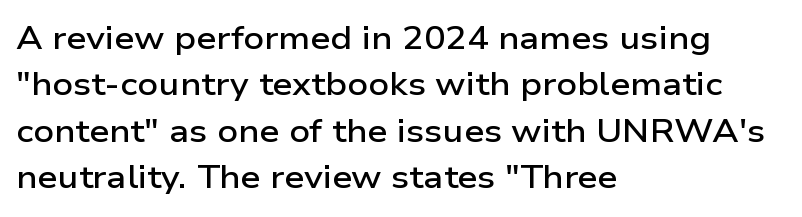
{"serif": "no", "italic": "no", "bold": "semi", "weight": "semibold", "width": "wide", "stroke_contrast": "low", "x_height": "medium", "monospaced": "no", "underline": "no", "align": "left", "line_spacing": "normal", "line_spacing_ratio": 1.45, "letter_spacing": "normal", "letter_spacing_em": 0.0, "glyph_px": 32}
